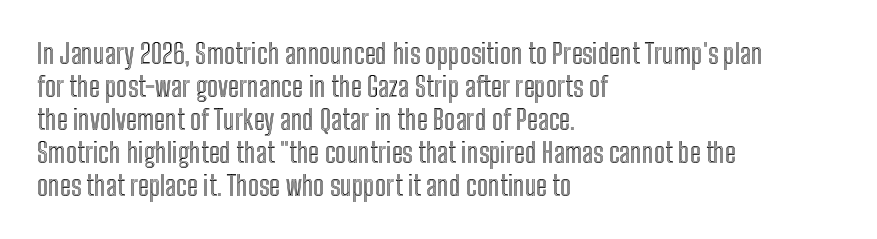
{"italic": "no", "underline": "no", "align": "left", "line_spacing_ratio": 1.22, "letter_spacing": "normal", "letter_spacing_em": 0.0, "glyph_px": 27}
